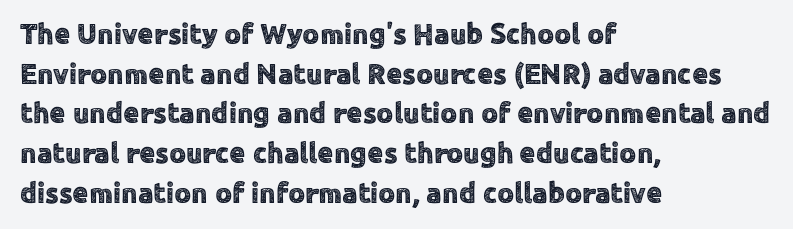
Q: Is the text italic (slanted)? A: No, it is upright.
Q: Is the typeface a serif or a sans-serif typeface? A: Sans-serif.
Q: Is the text underlined? A: No.
Q: How is the paragraph aligned? A: Left-aligned.
Q: Is the spacing between letters normal or unusually wide? A: Normal.
Q: Is the spacing between lines tight, normal or loose? A: Normal.
Q: Width (condensed, normal, or wide)? A: Normal.
Q: x-height? A: Medium.
Q: Monospaced? A: No.
